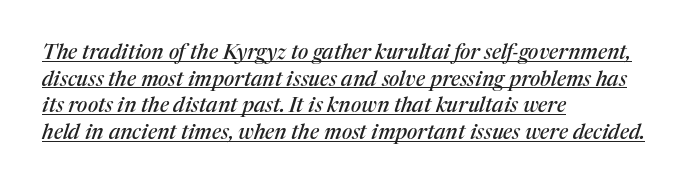
The image shows 21 px text type, italic (leaning right); set left-aligned, normal line spacing (1.27x), normal letter spacing, underlined.
